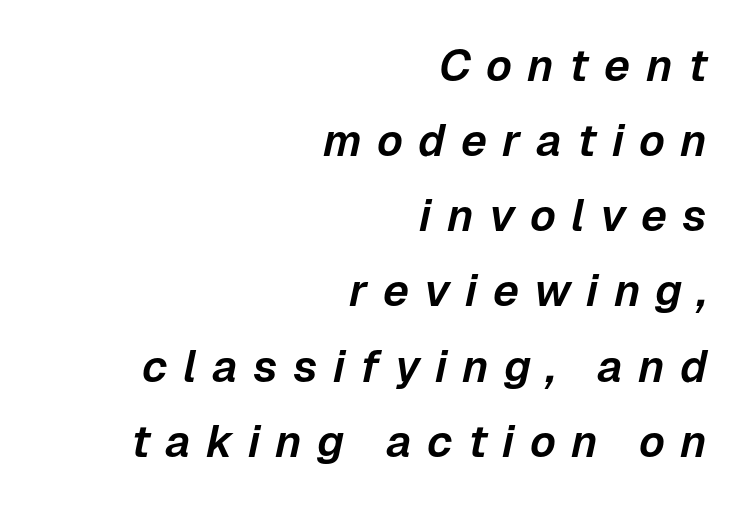
{"italic": "yes", "lean": "right", "slant_degrees": 12, "width": "normal", "stroke_contrast": "low", "x_height": "medium", "monospaced": "no", "underline": "no", "align": "right", "line_spacing": "normal", "line_spacing_ratio": 1.67, "letter_spacing": "wide", "letter_spacing_em": 0.34, "glyph_px": 45}
